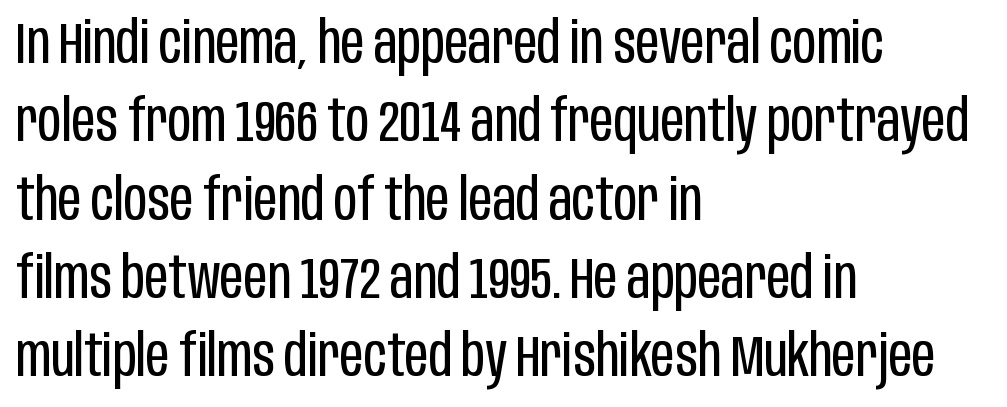
Q: Is the text bold? A: No.
Q: Is the text italic (slanted)? A: No, it is upright.
Q: Is the typeface a serif or a sans-serif typeface? A: Sans-serif.
Q: Is the text underlined? A: No.
Q: How is the paragraph aligned? A: Left-aligned.
Q: Is the spacing between letters normal or unusually wide? A: Normal.
Q: Is the spacing between lines tight, normal or loose? A: Normal.
Q: Width (condensed, normal, or wide)? A: Condensed.
Q: Stroke contrast? A: Low.
Q: x-height? A: Large.
Q: Monospaced? A: No.
